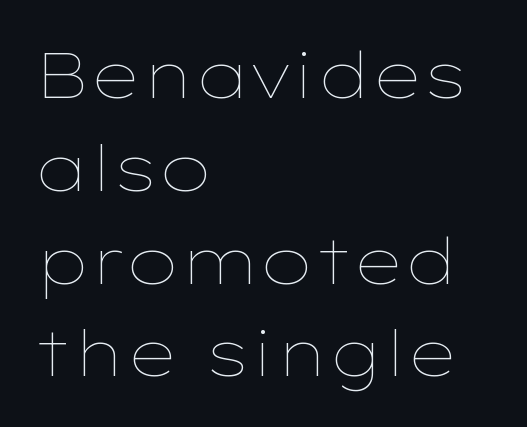
The image shows 64 px thin, wide type, upright; set left-aligned, normal line spacing (1.45x), normal letter spacing, not underlined; low stroke contrast and a medium x-height.
